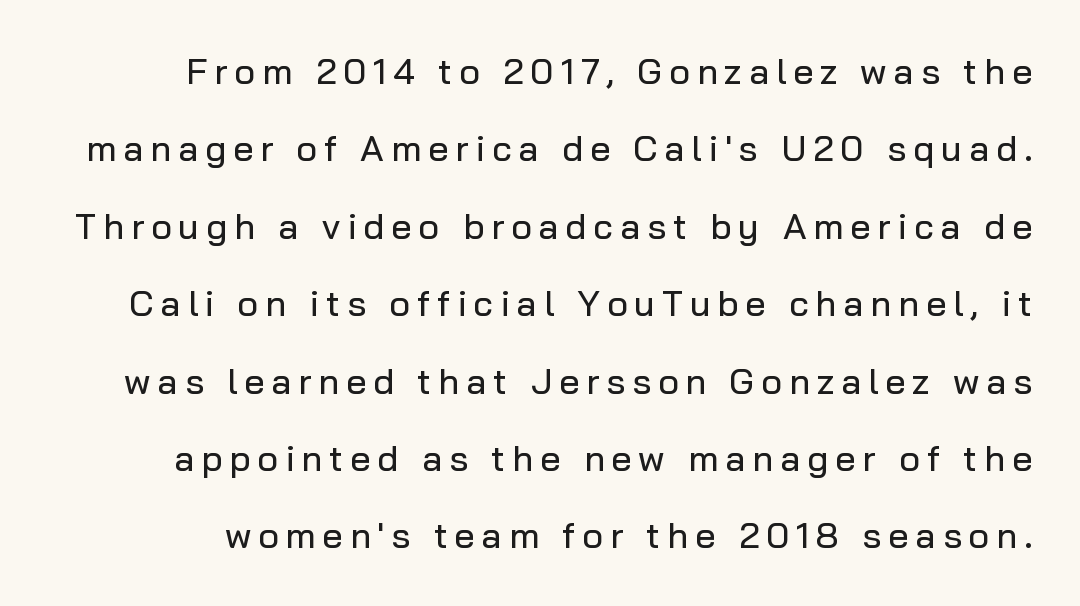
{"serif": "no", "italic": "no", "width": "normal", "stroke_contrast": "low", "x_height": "medium", "monospaced": "no", "underline": "no", "line_spacing": "loose", "line_spacing_ratio": 2.15, "glyph_px": 36}
